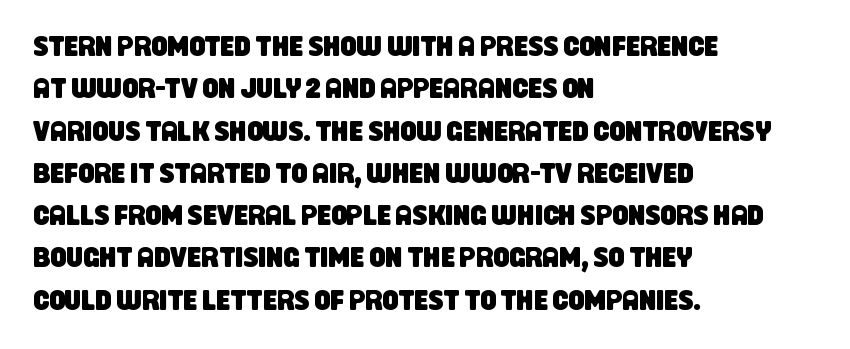
Each word holds together tightly as a unit, with standard inter-letter gaps. Quick note: underline off. Type style note: lacks serifs. Line starts are locked; line ends wander. This sample keeps an unexceptional amount of space between lines.
